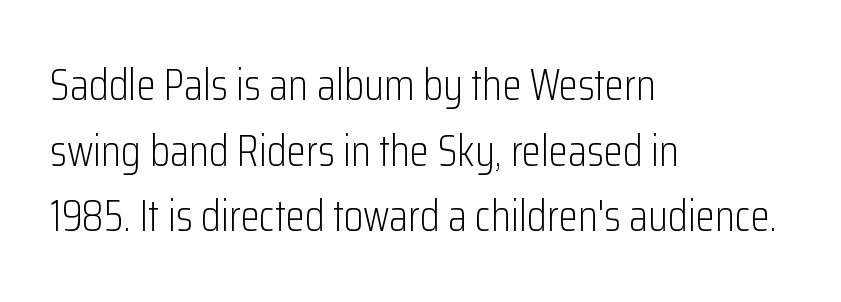
Q: Is the text bold? A: No.
Q: Is the text italic (slanted)? A: No, it is upright.
Q: Is the typeface a serif or a sans-serif typeface? A: Sans-serif.
Q: Is the text underlined? A: No.
Q: How is the paragraph aligned? A: Left-aligned.
Q: Is the spacing between letters normal or unusually wide? A: Normal.
Q: Is the spacing between lines tight, normal or loose? A: Normal.
Q: Width (condensed, normal, or wide)? A: Condensed.
Q: Stroke contrast? A: Low.
Q: x-height? A: Medium.
Q: Monospaced? A: No.
